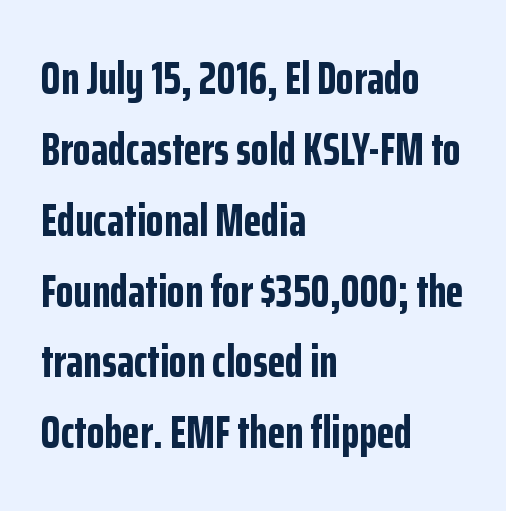
{"serif": "no", "italic": "no", "bold": "yes", "weight": "bold", "width": "condensed", "stroke_contrast": "low", "x_height": "medium", "monospaced": "no", "underline": "no", "align": "left", "line_spacing": "normal", "line_spacing_ratio": 1.54, "letter_spacing": "normal", "letter_spacing_em": 0.0, "glyph_px": 46}
